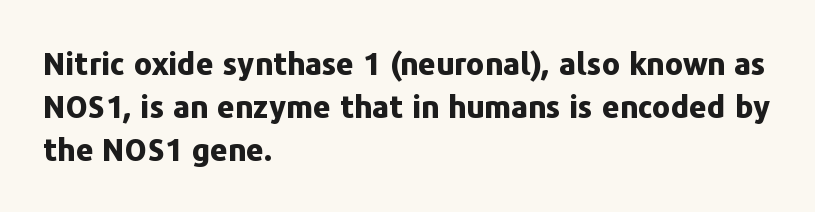
{"serif": "no", "italic": "no", "bold": "yes", "weight": "bold", "width": "normal", "stroke_contrast": "low", "x_height": "medium", "monospaced": "no", "underline": "no", "align": "left", "line_spacing": "normal", "line_spacing_ratio": 1.38, "letter_spacing": "normal", "letter_spacing_em": 0.0, "glyph_px": 31}
